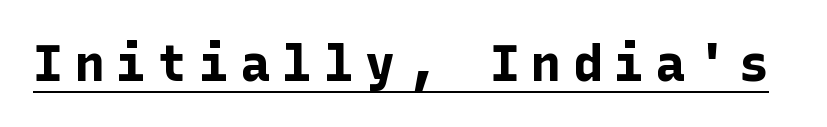
Q: Is the text bold? A: Yes.
Q: Is the text italic (slanted)? A: No, it is upright.
Q: Is the typeface a serif or a sans-serif typeface? A: Sans-serif.
Q: Is the text underlined? A: Yes.
Q: Is the spacing between letters normal or unusually wide? A: Unusually wide.
Q: Width (condensed, normal, or wide)? A: Normal.
Q: Stroke contrast? A: Low.
Q: x-height? A: Medium.
